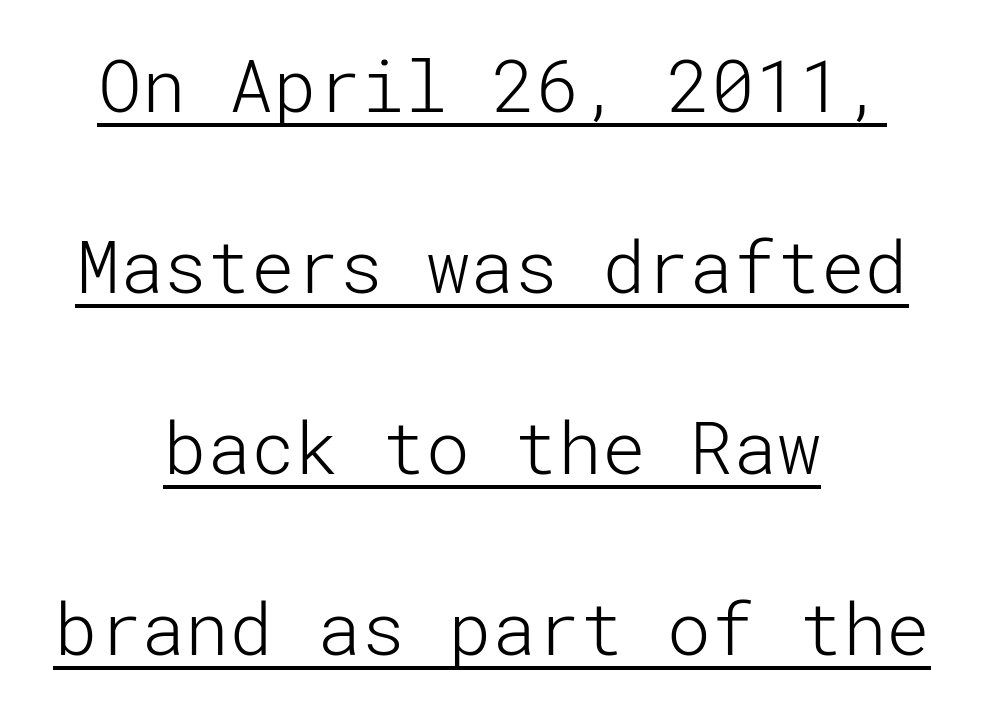
The image shows 73 px light sans-serif type, upright; set centered, loose line spacing (2.48x), normal letter spacing, underlined; low stroke contrast and a medium x-height.
